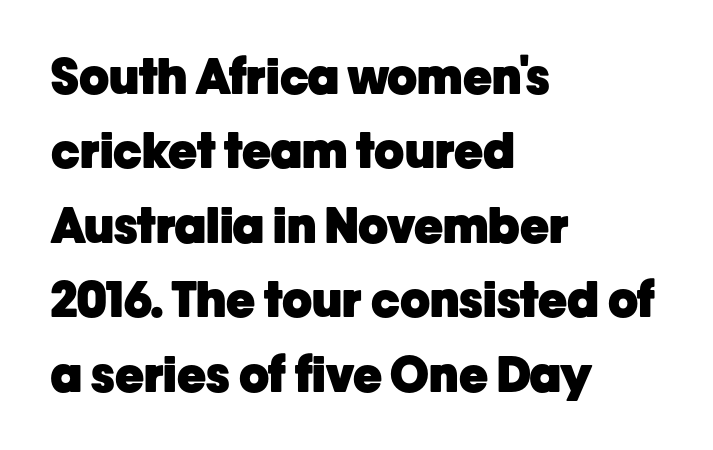
{"serif": "no", "italic": "no", "bold": "yes", "weight": "heavy", "width": "normal", "stroke_contrast": "low", "x_height": "medium", "monospaced": "no", "underline": "no", "align": "left", "line_spacing": "normal", "line_spacing_ratio": 1.52, "letter_spacing": "normal", "letter_spacing_em": 0.0, "glyph_px": 49}
